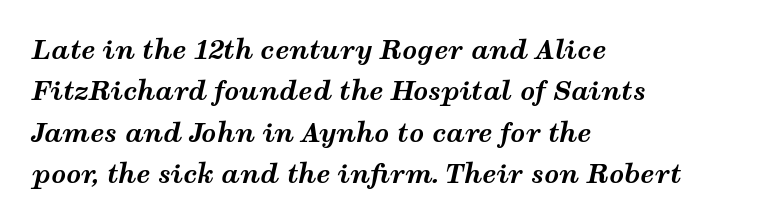
The text carries the slant typical of an italic or oblique font. Set as a true bold cut, around the 700 mark. Regarding leading, the lines here are spaced in the standard way. If you drew a ruler down the left edge, every line would touch it.
